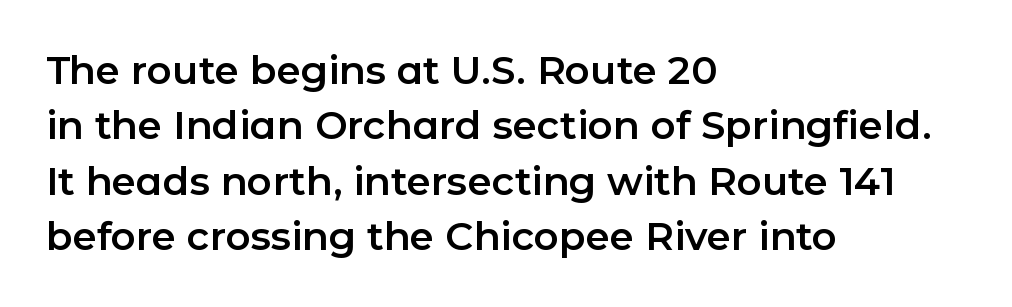
Is this a sans? Yes — the strokes have no serifs. Beneath every word, the page is bare. You can tell it's not italic because the verticals are truly vertical. Alignment: flush left.
